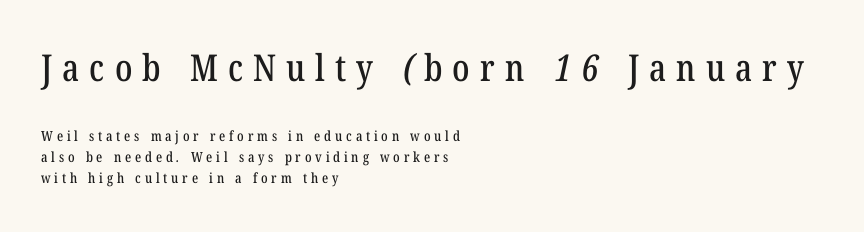
The image shows 37 px condensed serif type; set left-aligned, normal line spacing (1.5x), unusually wide letter spacing (+0.27 em), not underlined; the first (top) block is 2.64x larger; low stroke contrast and a medium x-height.
